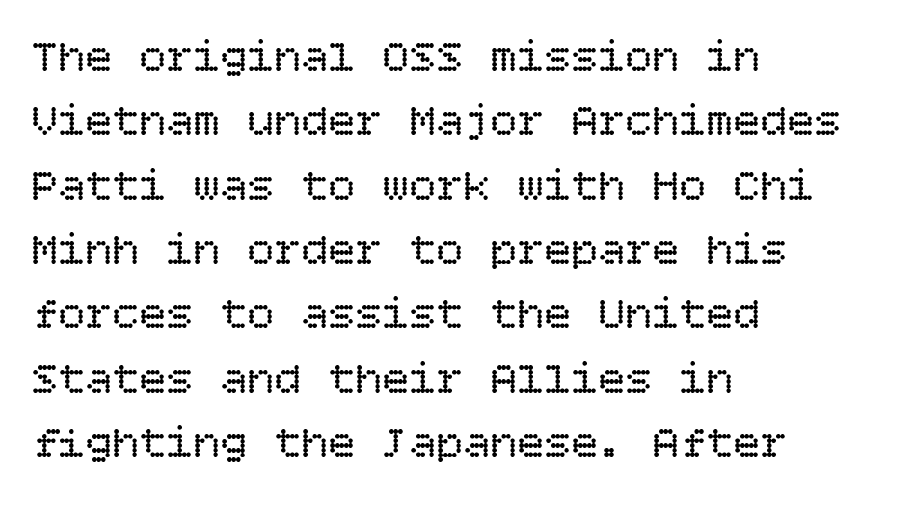
Every row of glyphs begins at an identical x-position on the left. Vertical strokes here are truly vertical. The letterforms sit shoulder to shoulder at normal distance. Notice how descenders clear the ascenders below comfortably — that's standard leading.
